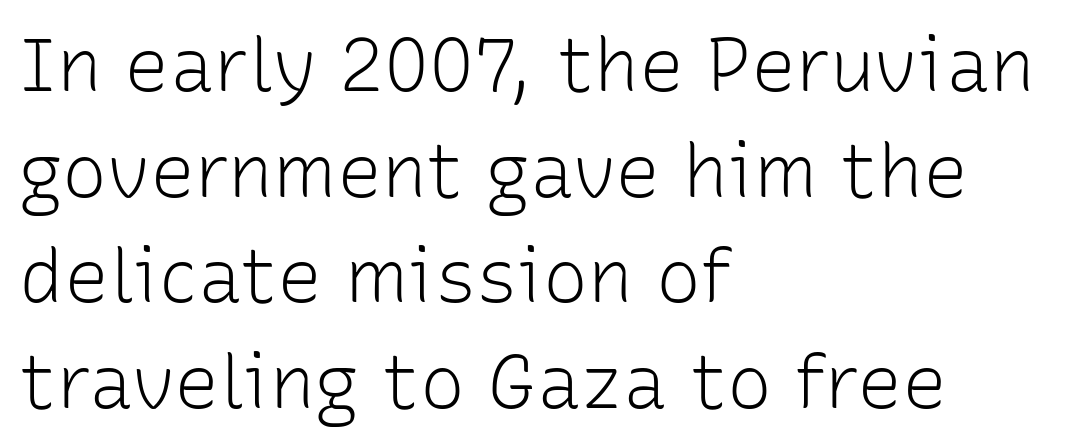
{"serif": "no", "italic": "no", "bold": "no", "weight": "light", "width": "normal", "stroke_contrast": "low", "x_height": "medium", "monospaced": "no", "underline": "no", "align": "left", "line_spacing": "normal", "line_spacing_ratio": 1.41, "letter_spacing": "normal", "letter_spacing_em": 0.0, "glyph_px": 75}
